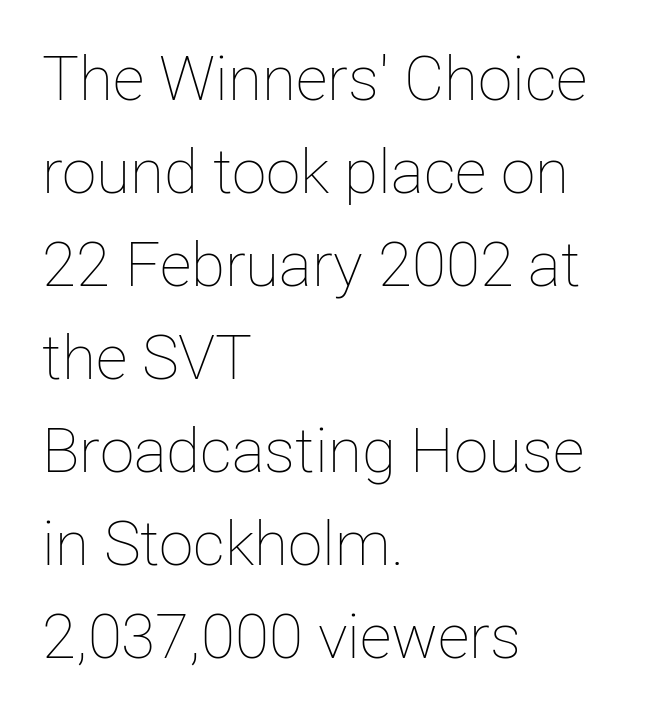
Q: Is the text bold? A: No.
Q: Is the text italic (slanted)? A: No, it is upright.
Q: Is the text underlined? A: No.
Q: How is the paragraph aligned? A: Left-aligned.
Q: Is the spacing between letters normal or unusually wide? A: Normal.
Q: Is the spacing between lines tight, normal or loose? A: Normal.
Q: Width (condensed, normal, or wide)? A: Normal.
Q: Stroke contrast? A: Low.
Q: x-height? A: Medium.
Q: Monospaced? A: No.
